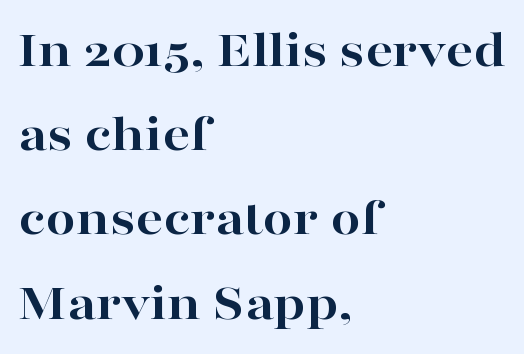
Q: Is the text bold? A: Yes.
Q: Is the text italic (slanted)? A: No, it is upright.
Q: Is the typeface a serif or a sans-serif typeface? A: Serif.
Q: Is the text underlined? A: No.
Q: How is the paragraph aligned? A: Left-aligned.
Q: Is the spacing between letters normal or unusually wide? A: Normal.
Q: Is the spacing between lines tight, normal or loose? A: Normal.
Q: Width (condensed, normal, or wide)? A: Wide.
Q: Stroke contrast? A: High.
Q: x-height? A: Medium.
Q: Monospaced? A: No.
